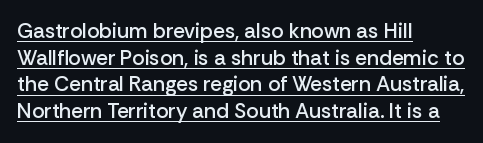
The image shows 21 px text type, upright; set left-aligned, normal line spacing (1.27x), normal letter spacing, underlined.
